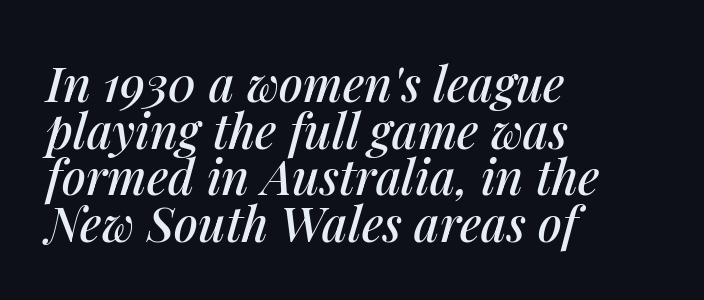
{"italic": "yes", "lean": "right", "slant_degrees": 14, "width": "normal", "stroke_contrast": "medium", "x_height": "medium", "monospaced": "no", "underline": "no", "align": "left", "line_spacing": "tight", "line_spacing_ratio": 0.97, "letter_spacing": "normal", "letter_spacing_em": 0.0, "glyph_px": 48}
